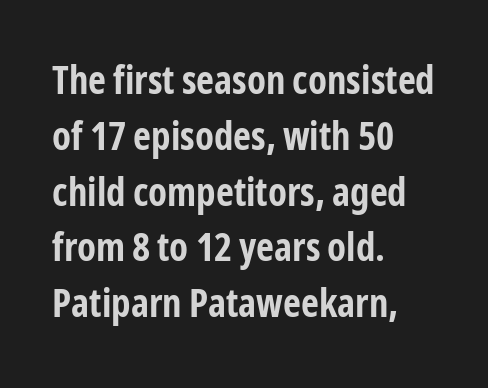
{"serif": "no", "italic": "no", "bold": "yes", "weight": "bold", "width": "condensed", "stroke_contrast": "low", "x_height": "medium", "monospaced": "no", "underline": "no", "align": "left", "line_spacing": "normal", "line_spacing_ratio": 1.43, "letter_spacing": "normal", "letter_spacing_em": 0.0, "glyph_px": 39}
